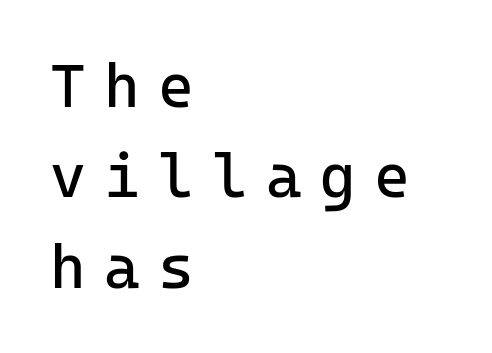
{"serif": "no", "italic": "no", "bold": "no", "weight": "regular", "width": "normal", "stroke_contrast": "low", "x_height": "medium", "monospaced": "yes", "underline": "no", "align": "left", "line_spacing": "normal", "line_spacing_ratio": 1.48, "letter_spacing": "wide", "letter_spacing_em": 0.3, "glyph_px": 61}
